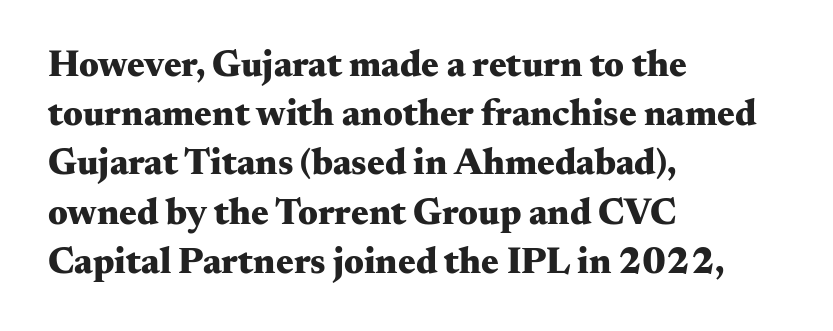
The image shows 37 px heavy, wide serif type, upright; set left-aligned, normal line spacing (1.33x), normal letter spacing, not underlined; medium stroke contrast and a small x-height.
